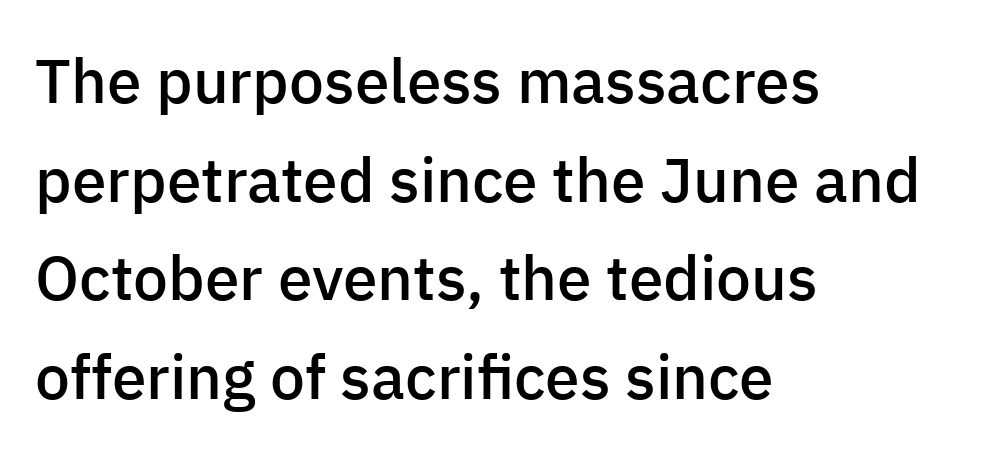
What stands out about the letter spacing? Nothing — it is the standard amount. Rule under the text: the space is simply empty. A somewhat darkened texture: the type is semibold rather than bold. Note the varied advance widths — an 'i' is clearly narrower than an 'm'. The passage shown stacks its lines at a standard gap.
